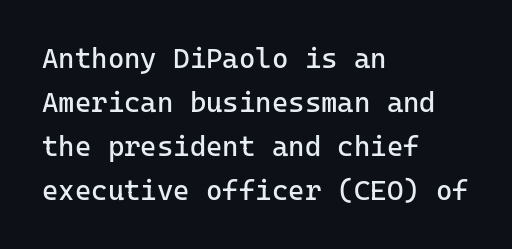
The passage shown has conventional tracking throughout. Stroke thickness stays within the range of a standard reading face or lighter. The designer left line spacing at the default. The compositor pushed each line to the left boundary. You can tell it's not italic because the verticals are truly vertical.
